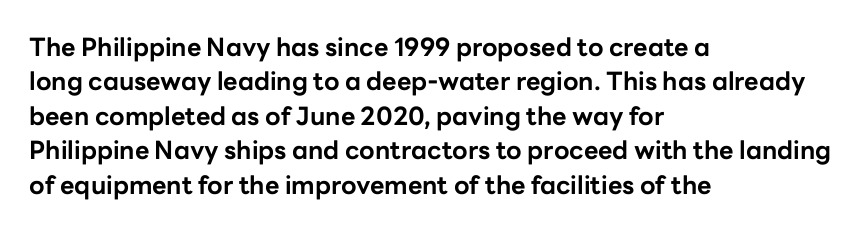
{"italic": "no", "bold": "yes", "underline": "no", "align": "left", "line_spacing": "normal", "line_spacing_ratio": 1.38, "letter_spacing": "normal", "letter_spacing_em": 0.0, "glyph_px": 25}
